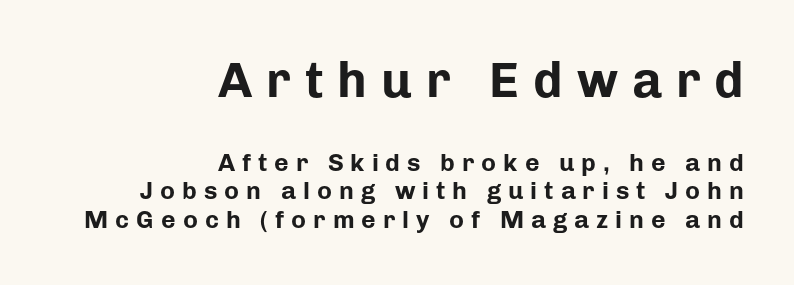
{"serif": "no", "italic": "no", "bold": "yes", "weight": "bold", "width": "normal", "stroke_contrast": "low", "x_height": "medium", "monospaced": "no", "underline": "no", "align": "right", "line_spacing": "tight", "line_spacing_ratio": 1.14, "letter_spacing": "wide", "letter_spacing_em": 0.28, "larger_block": "first", "size_ratio": 2.0, "glyph_px": 50}
